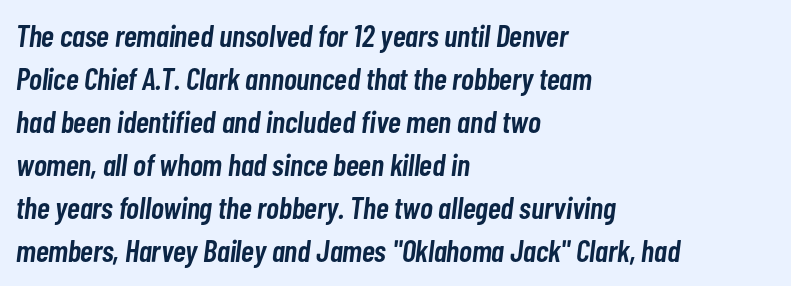
{"italic": "yes", "lean": "right", "slant_degrees": 7, "bold": "semi", "weight": "semibold", "width": "condensed", "stroke_contrast": "low", "x_height": "medium", "monospaced": "no", "underline": "no", "align": "left", "line_spacing": "normal", "line_spacing_ratio": 1.39, "letter_spacing": "normal", "letter_spacing_em": 0.0, "glyph_px": 31}
